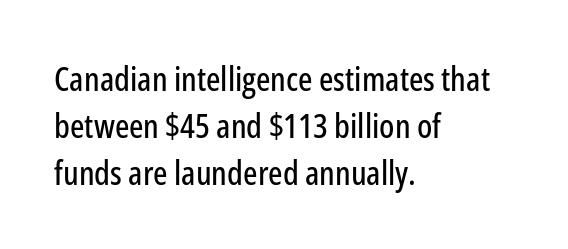
The letters advance in unequal steps, a hallmark of proportional type. It's the straight-up-and-down kind of type. Students, note that the glyphs here touch the page at normal intervals. No word sits above an underline. Line spacing here is normal. Classification — sans serif.
